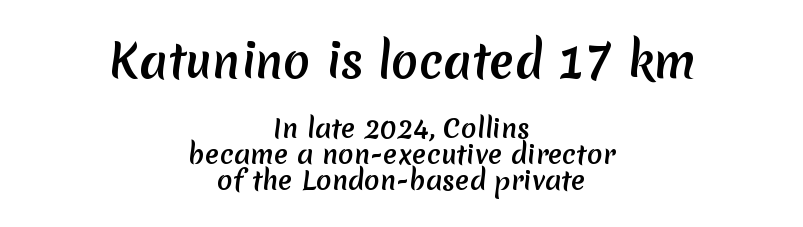
The image shows 45 px sans-serif type; set centered, tight line spacing (1.0x), normal letter spacing, not underlined; the first (top) block is 1.73x larger; medium stroke contrast and a medium x-height.
